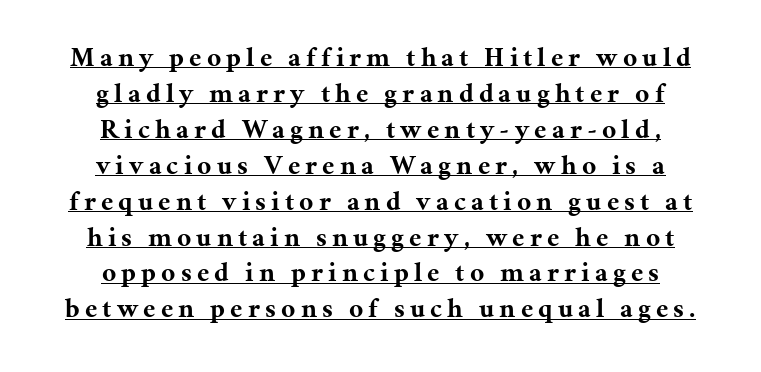
Q: Is the text bold? A: Yes.
Q: Is the text italic (slanted)? A: No, it is upright.
Q: Is the text underlined? A: Yes.
Q: How is the paragraph aligned? A: Centered.
Q: Is the spacing between lines tight, normal or loose? A: Normal.
